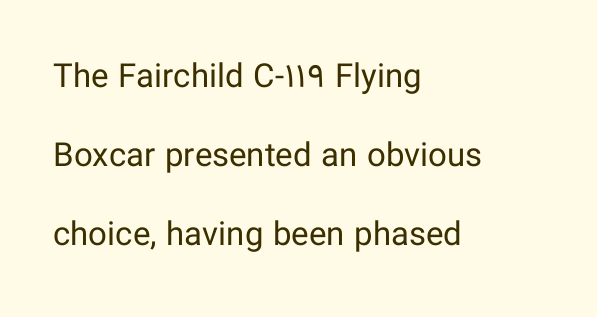
{"serif": "no", "italic": "no", "bold": "no", "weight": "regular", "width": "normal", "stroke_contrast": "low", "x_height": "medium", "monospaced": "no", "underline": "no", "align": "left", "line_spacing": "loose", "line_spacing_ratio": 2.4, "letter_spacing": "normal", "letter_spacing_em": 0.0, "glyph_px": 33}
